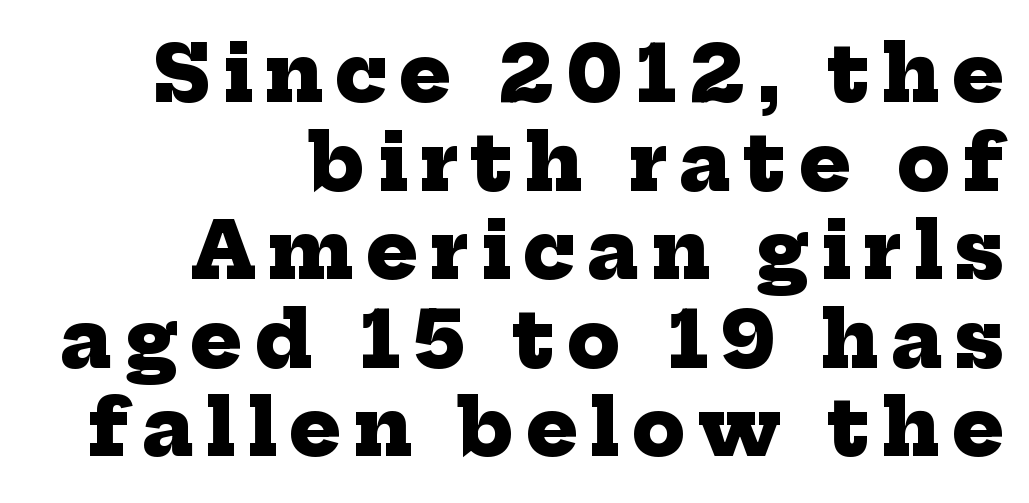
The image shows 77 px heavy serif type; set right-aligned, tight line spacing (1.15x), not underlined; low stroke contrast and a medium x-height.
